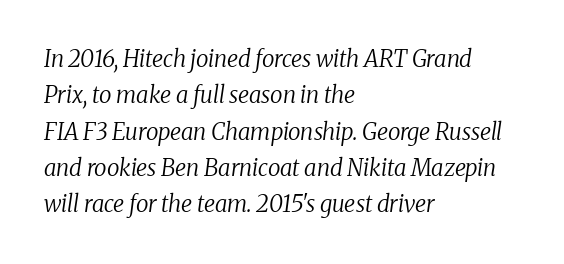
Q: Is the text bold? A: No.
Q: Is the text italic (slanted)? A: Yes, it leans right by about 8 degrees.
Q: Is the text underlined? A: No.
Q: How is the paragraph aligned? A: Left-aligned.
Q: Is the spacing between letters normal or unusually wide? A: Normal.
Q: Is the spacing between lines tight, normal or loose? A: Normal.
